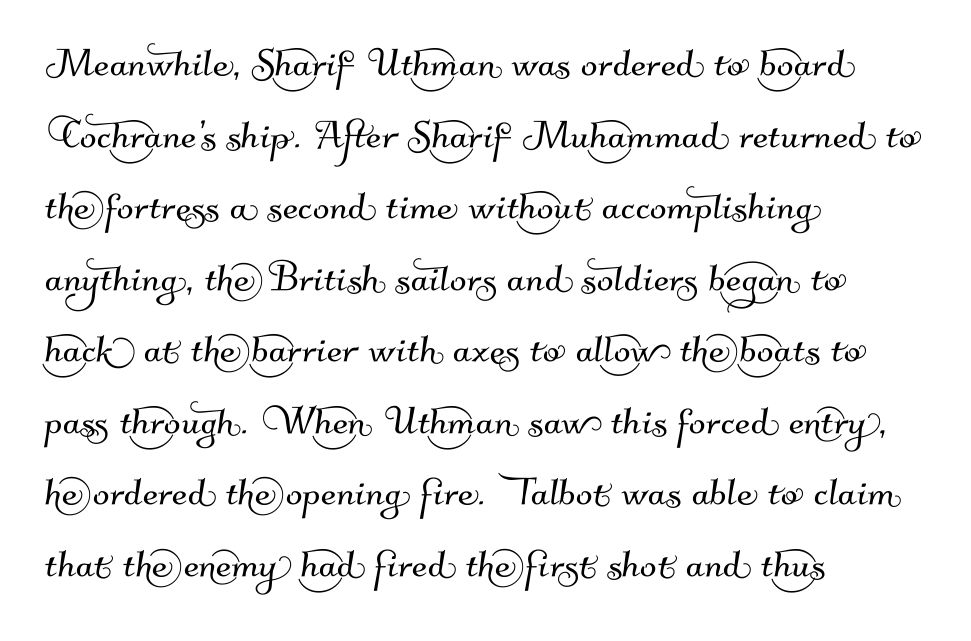
Only glyphs here, with clear space below each row. Leading matches the norm, producing a regular column. Caption: multi-line text, flush left, ragged right. Think of a printed novel: that variable character pitch is what you see here. The characters display no serif detailing; their extremities are plain. Glyph-to-glyph distance matches everyday printed text.
